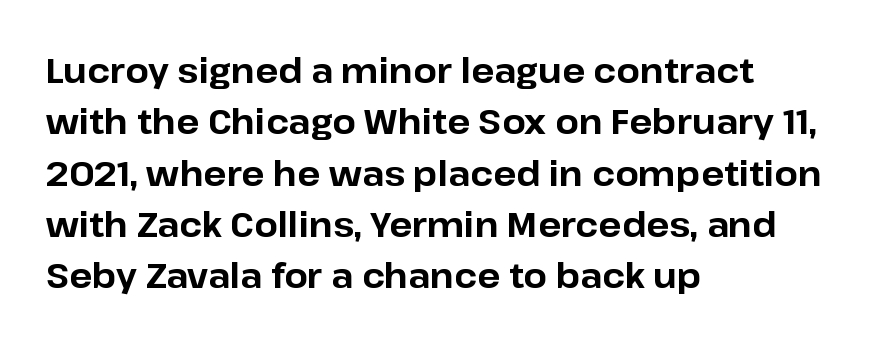
The image shows 34 px bold sans-serif type, upright; set left-aligned, normal line spacing (1.51x), normal letter spacing, not underlined; low stroke contrast and a medium x-height.
